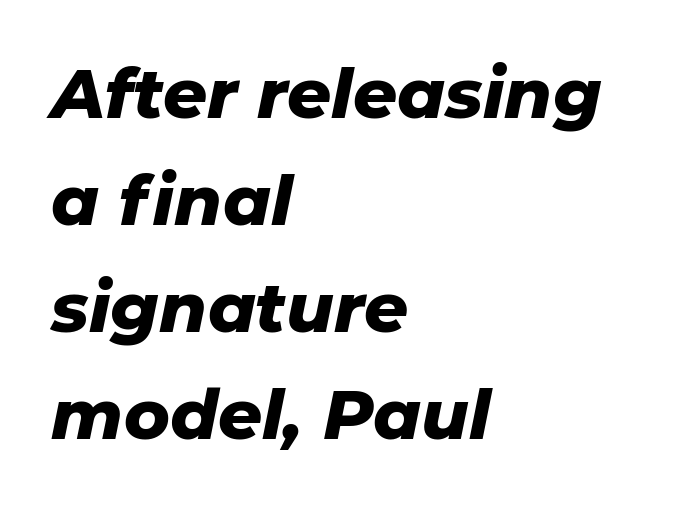
The image shows 69 px heavy type, italic (leaning right); set left-aligned, normal line spacing (1.55x), normal letter spacing, not underlined; low stroke contrast and a medium x-height.
